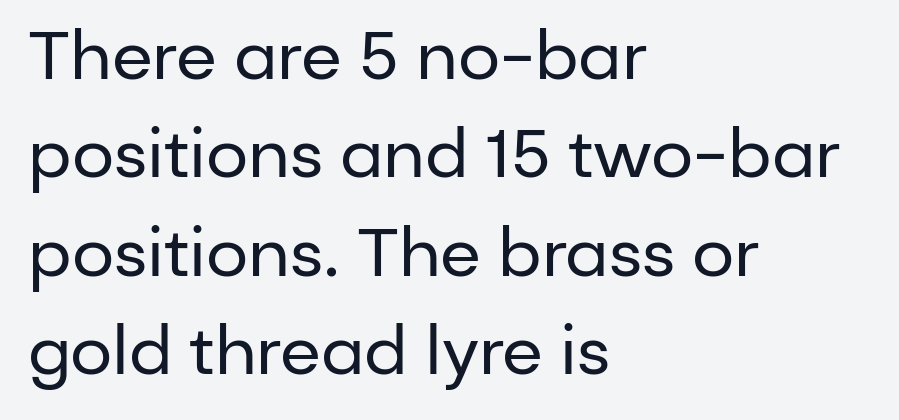
{"serif": "no", "italic": "no", "bold": "no", "weight": "regular", "width": "normal", "stroke_contrast": "low", "x_height": "medium", "monospaced": "no", "underline": "no", "align": "left", "line_spacing": "normal", "line_spacing_ratio": 1.47, "letter_spacing": "normal", "letter_spacing_em": 0.0, "glyph_px": 67}
